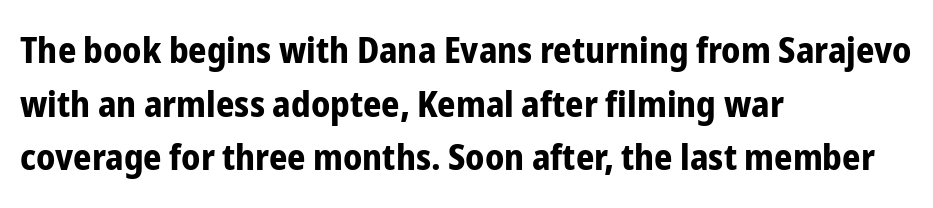
The image shows 36 px bold, condensed sans-serif type, upright; set left-aligned, normal line spacing (1.49x), normal letter spacing, not underlined; low stroke contrast and a medium x-height.
